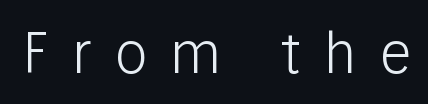
Q: Is the text bold? A: No.
Q: Is the text italic (slanted)? A: No, it is upright.
Q: Is the typeface a serif or a sans-serif typeface? A: Sans-serif.
Q: Is the text underlined? A: No.
Q: Is the spacing between letters normal or unusually wide? A: Unusually wide.
Q: Width (condensed, normal, or wide)? A: Normal.
Q: Stroke contrast? A: Low.
Q: x-height? A: Medium.
Q: Monospaced? A: No.
